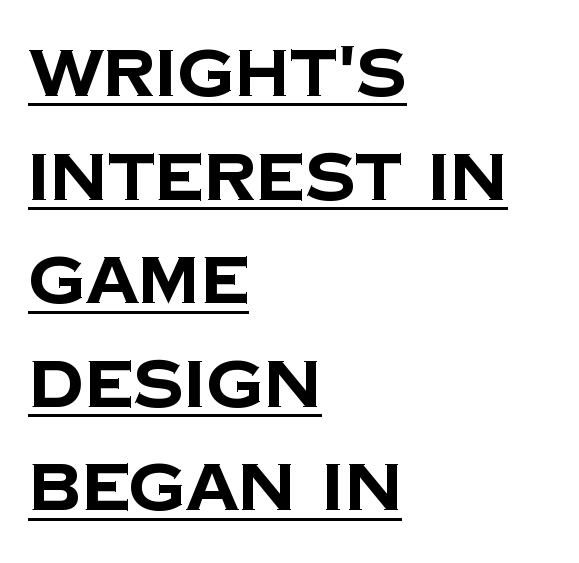
The image shows 66 px bold sans-serif type; set left-aligned, normal line spacing (1.57x), normal letter spacing, underlined; low stroke contrast and a large x-height.
